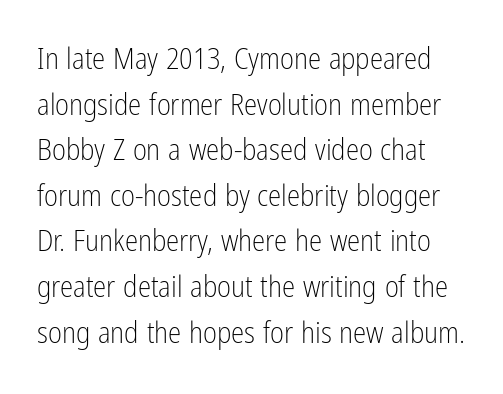
Q: Is the text bold? A: No.
Q: Is the text italic (slanted)? A: No, it is upright.
Q: Is the typeface a serif or a sans-serif typeface? A: Sans-serif.
Q: Is the text underlined? A: No.
Q: Is the spacing between letters normal or unusually wide? A: Normal.
Q: Is the spacing between lines tight, normal or loose? A: Normal.
Q: Width (condensed, normal, or wide)? A: Condensed.
Q: Stroke contrast? A: Low.
Q: x-height? A: Medium.
Q: Monospaced? A: No.
